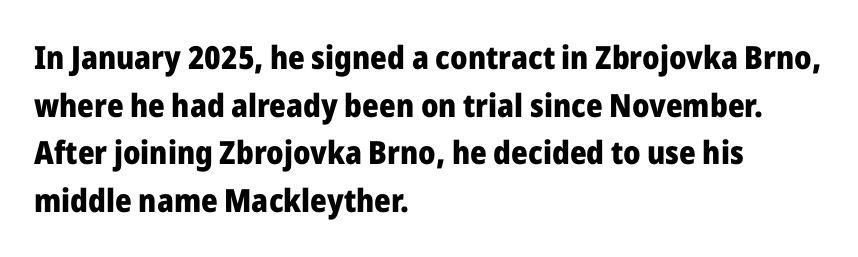
Q: Is the text bold? A: Yes.
Q: Is the text italic (slanted)? A: No, it is upright.
Q: Is the typeface a serif or a sans-serif typeface? A: Sans-serif.
Q: Is the text underlined? A: No.
Q: How is the paragraph aligned? A: Left-aligned.
Q: Is the spacing between letters normal or unusually wide? A: Normal.
Q: Is the spacing between lines tight, normal or loose? A: Normal.
Q: Width (condensed, normal, or wide)? A: Normal.
Q: Stroke contrast? A: Low.
Q: x-height? A: Medium.
Q: Monospaced? A: No.
